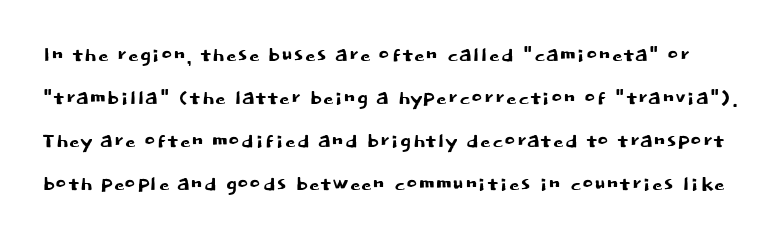
Each row of text sits above clean, open space. Every character sits straight up, as roman type does. Tracking value appears to be zero — textbook default spacing. Successive baselines arrive at the customary interval.
